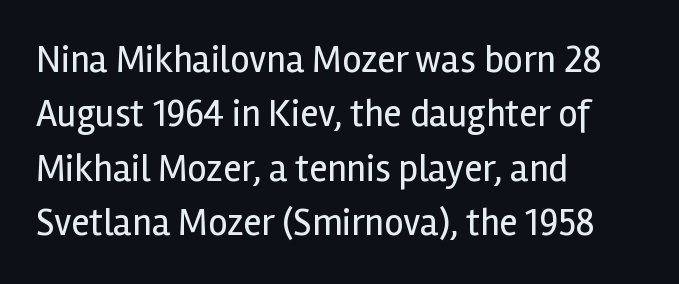
This is sans-serif lettering, the kind often seen on screens and signage. Compared with a typical body face, this is equally light or lighter still. Reading down the block, your eye returns to a fixed left position each line. Students, observe: this is what conventionally led text looks like.
